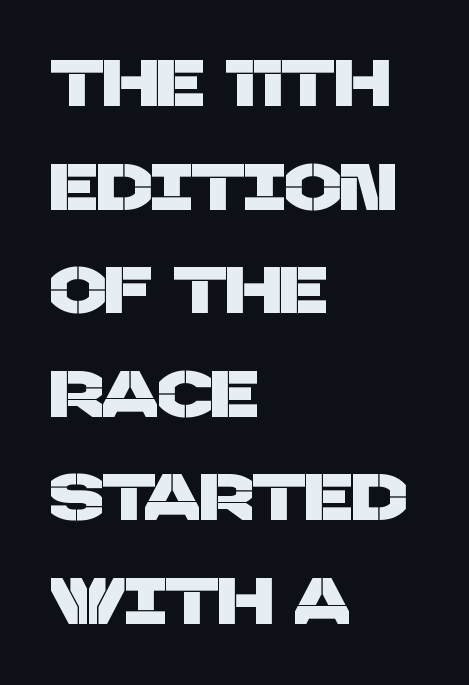
{"serif": "no", "width": "normal", "stroke_contrast": "low", "x_height": "large", "monospaced": "no", "underline": "no", "align": "left", "line_spacing": "normal", "line_spacing_ratio": 1.57, "letter_spacing": "normal", "letter_spacing_em": 0.0, "glyph_px": 66}
